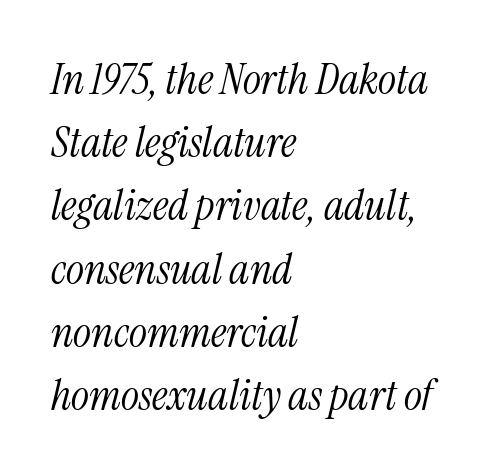
Font category for this specimen: serif. What stands out about the letter spacing? Nothing — it is the standard amount. These lines are rendered in a variable-pitch font. The typography opts for an oblique posture over an upright one. No word sits above an underline. No heavy texture on the line: the type isn't bold.
